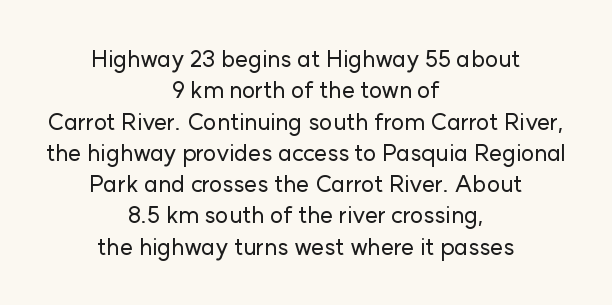
In terms of posture, this sample is upright. A centered setting, common on invitations and titles, is used for this passage. The space between consecutive lines is moderate. There is no visible air inserted between adjacent glyphs. The string is rendered with underlining switched off.
